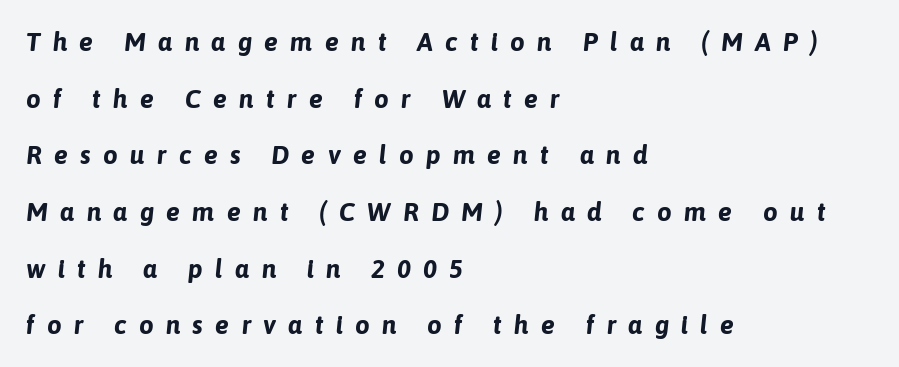
Q: Is the text bold? A: Yes.
Q: Is the text italic (slanted)? A: Yes, it leans right by about 6 degrees.
Q: Is the text underlined? A: No.
Q: How is the paragraph aligned? A: Left-aligned.
Q: Is the spacing between letters normal or unusually wide? A: Unusually wide.
Q: Is the spacing between lines tight, normal or loose? A: Loose.
